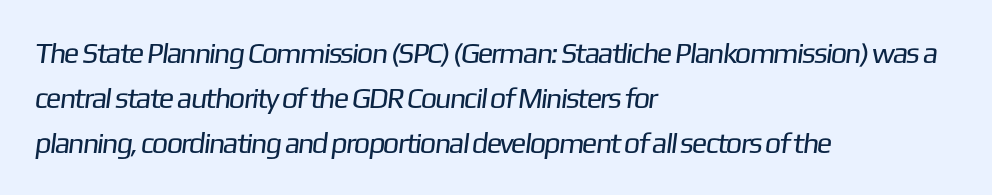
{"serif": "no", "bold": "no", "weight": "regular", "width": "normal", "stroke_contrast": "low", "x_height": "medium", "monospaced": "no", "underline": "no", "align": "left", "line_spacing": "normal", "line_spacing_ratio": 1.55, "letter_spacing": "normal", "letter_spacing_em": 0.0, "glyph_px": 29}
